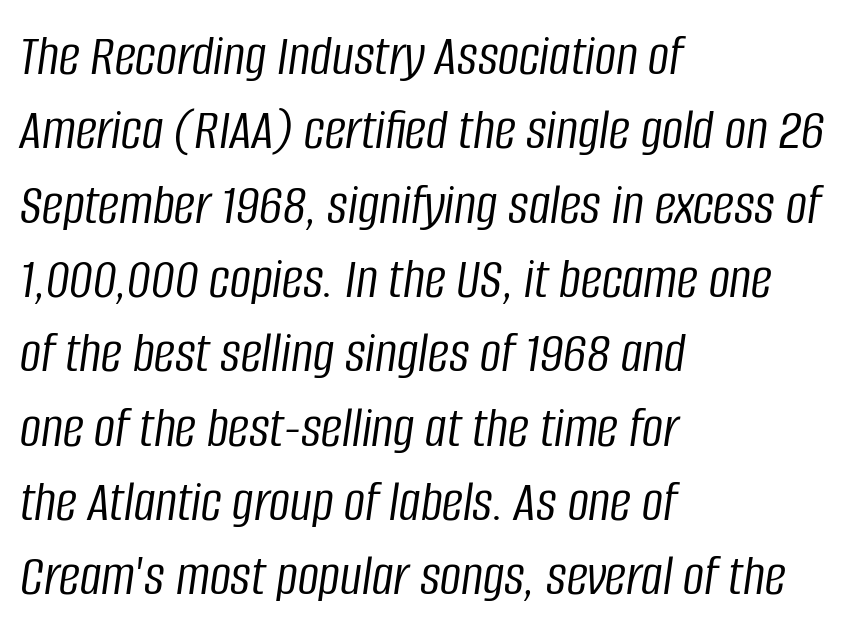
{"italic": "yes", "lean": "right", "slant_degrees": 8, "bold": "no", "weight": "light", "width": "condensed", "stroke_contrast": "low", "x_height": "large", "monospaced": "no", "underline": "no", "align": "left", "line_spacing": "normal", "line_spacing_ratio": 1.26, "letter_spacing": "normal", "letter_spacing_em": 0.0, "glyph_px": 59}
